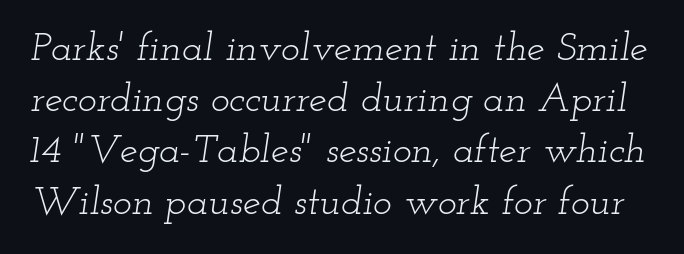
The image shows 40 px light, wide serif type, italic (leaning right); set normal line spacing (1.28x), normal letter spacing, not underlined; low stroke contrast and a small x-height.
